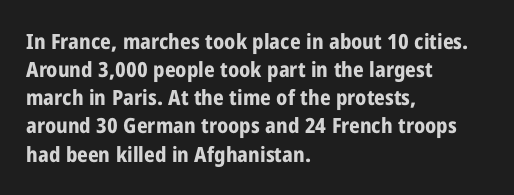
{"italic": "no", "bold": "yes", "underline": "no", "align": "left", "line_spacing": "normal", "line_spacing_ratio": 1.34, "letter_spacing": "normal", "letter_spacing_em": 0.0, "glyph_px": 21}
